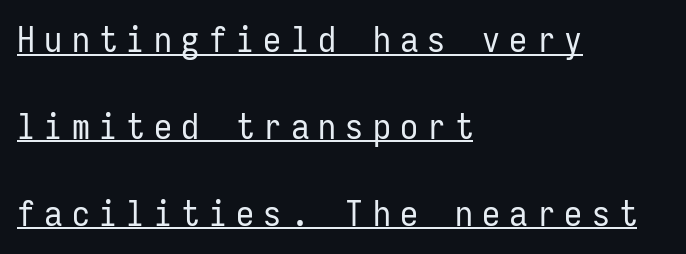
The image shows 36 px regular-weight, condensed sans-serif type, upright, monospaced; set left-aligned, loose line spacing (2.41x), unusually wide letter spacing (+0.26 em), underlined; low stroke contrast and a medium x-height.
